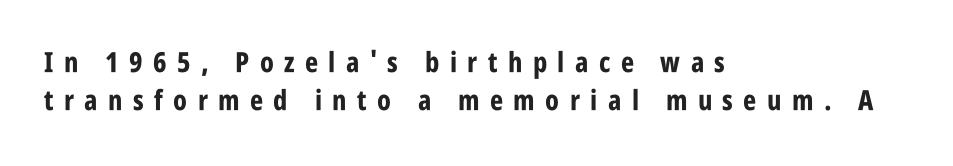
{"serif": "no", "italic": "no", "bold": "yes", "weight": "bold", "width": "condensed", "stroke_contrast": "low", "x_height": "large", "monospaced": "no", "underline": "no", "align": "left", "line_spacing": "normal", "line_spacing_ratio": 1.37, "letter_spacing": "wide", "letter_spacing_em": 0.37, "glyph_px": 28}
